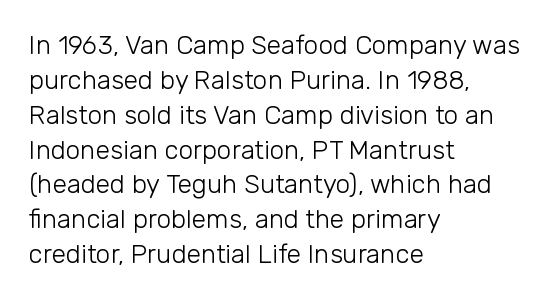
{"italic": "no", "bold": "no", "underline": "no", "align": "left", "line_spacing": "normal", "line_spacing_ratio": 1.34, "letter_spacing": "normal", "letter_spacing_em": 0.0, "glyph_px": 26}
